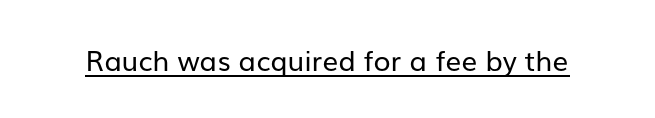
The rendering keeps characters at their native spacing. Is the stroke heavy? The answer is a plain regular-or-lighter. Ascenders rise straight up at ninety degrees. Honestly, the underline is the first thing you notice here.
